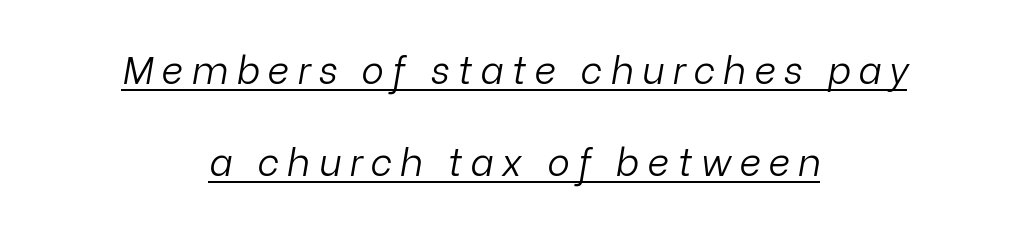
The image shows 38 px light type, italic (leaning right); set centered, loose line spacing (2.43x), unusually wide letter spacing (+0.21 em), underlined; low stroke contrast and a medium x-height.
